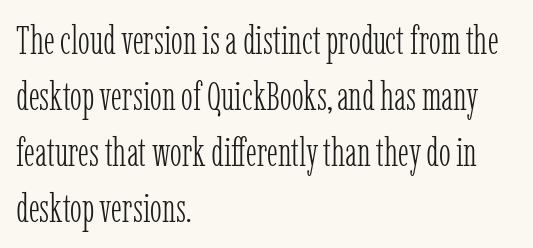
Is this a heavy cut? Hardly; it is regular or lighter. Every character sits straight up, as roman type does. You can tell from the footed stems that serif type was used. The horizontal fit of the characters is conventional and even. Is there much room between lines? A standard amount, neither cramped nor airy.
